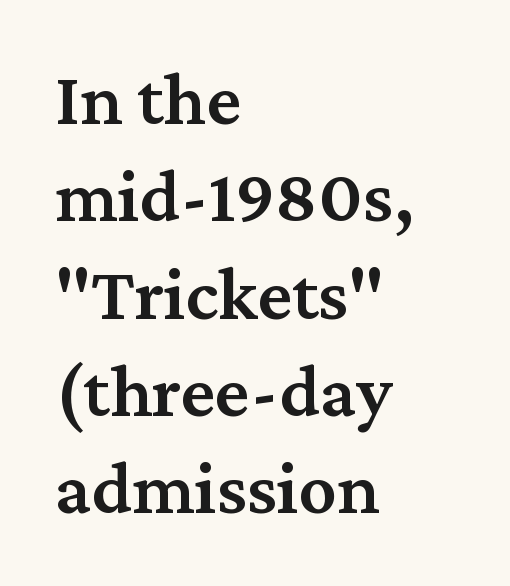
Q: Is the text bold? A: Semi-bold.
Q: Is the text italic (slanted)? A: No, it is upright.
Q: Is the typeface a serif or a sans-serif typeface? A: Serif.
Q: Is the text underlined? A: No.
Q: How is the paragraph aligned? A: Left-aligned.
Q: Is the spacing between letters normal or unusually wide? A: Normal.
Q: Is the spacing between lines tight, normal or loose? A: Normal.
Q: Width (condensed, normal, or wide)? A: Normal.
Q: Stroke contrast? A: Medium.
Q: x-height? A: Medium.
Q: Monospaced? A: No.
